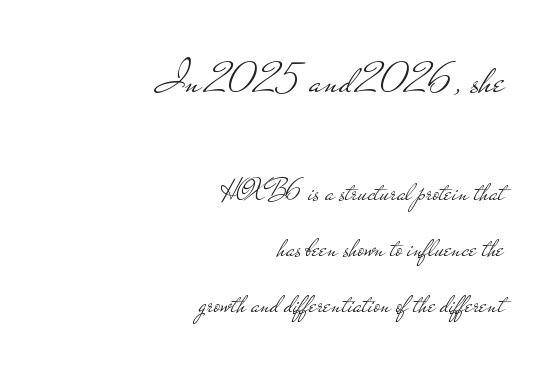
Q: Is the text bold? A: No.
Q: Is the text italic (slanted)? A: Yes.
Q: Is the typeface a serif or a sans-serif typeface? A: Sans-serif.
Q: Is the text underlined? A: No.
Q: How is the paragraph aligned? A: Right-aligned.
Q: Is the spacing between letters normal or unusually wide? A: Normal.
Q: Which block of text is set in a larger size, the first (top) or the second (bottom)? A: The first (top) one.
Q: Width (condensed, normal, or wide)? A: Wide.
Q: Stroke contrast? A: Low.
Q: x-height? A: Small.
Q: Monospaced? A: No.
